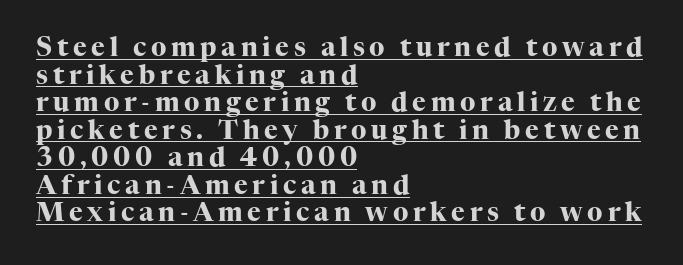
Q: Is the text bold? A: Yes.
Q: Is the text italic (slanted)? A: No, it is upright.
Q: Is the text underlined? A: Yes.
Q: How is the paragraph aligned? A: Left-aligned.
Q: Is the spacing between lines tight, normal or loose? A: Tight.
